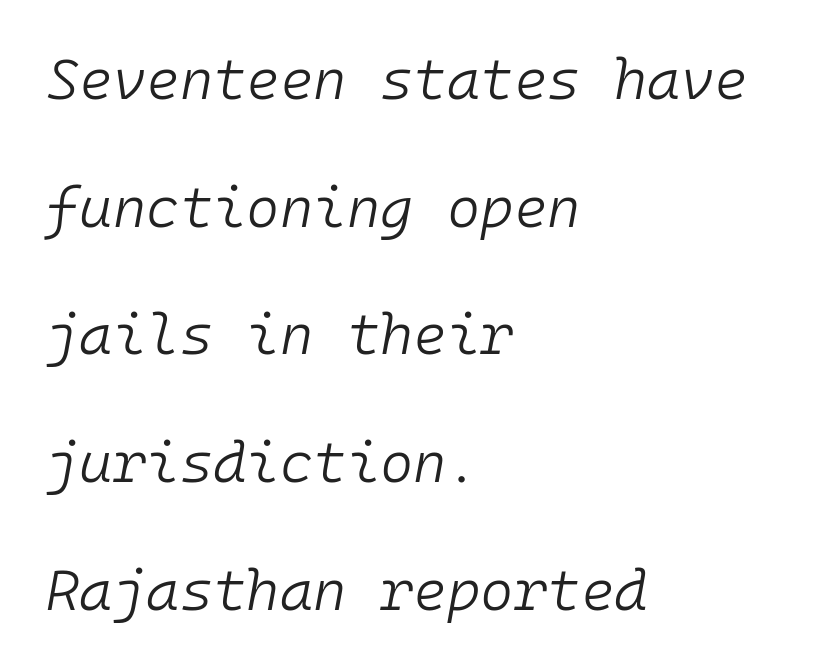
{"italic": "yes", "lean": "right", "slant_degrees": 10, "bold": "no", "weight": "light", "width": "normal", "stroke_contrast": "low", "x_height": "medium", "monospaced": "yes", "underline": "no", "align": "left", "line_spacing": "loose", "line_spacing_ratio": 2.24, "letter_spacing": "normal", "letter_spacing_em": 0.0, "glyph_px": 57}
